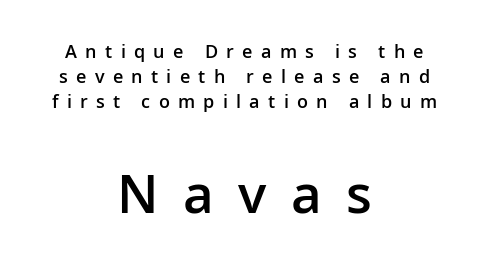
{"serif": "no", "italic": "no", "bold": "semi", "weight": "semibold", "width": "normal", "stroke_contrast": "low", "x_height": "medium", "monospaced": "no", "underline": "no", "align": "center", "line_spacing": "normal", "line_spacing_ratio": 1.4, "letter_spacing": "wide", "letter_spacing_em": 0.46, "larger_block": "second", "size_ratio": 2.94, "glyph_px": 53}
